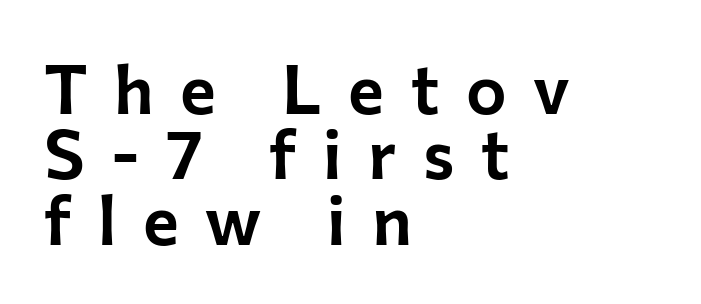
These lines have a slow, spaced-out rhythm from letter to letter. The font's upright variant was chosen for this text. Every row of glyphs begins at an identical x-position on the left. Vertically, the passage feels compressed, each row crowding the next. Descenders hang freely into open space.
